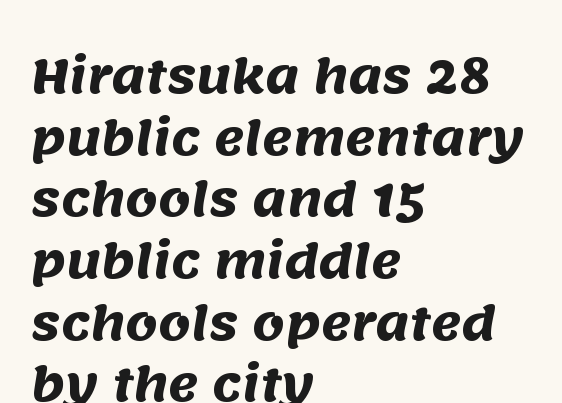
{"serif": "no", "bold": "yes", "weight": "heavy", "width": "normal", "stroke_contrast": "medium", "x_height": "large", "monospaced": "no", "underline": "no", "align": "left", "line_spacing": "normal", "line_spacing_ratio": 1.34, "letter_spacing": "normal", "letter_spacing_em": 0.0, "glyph_px": 46}
